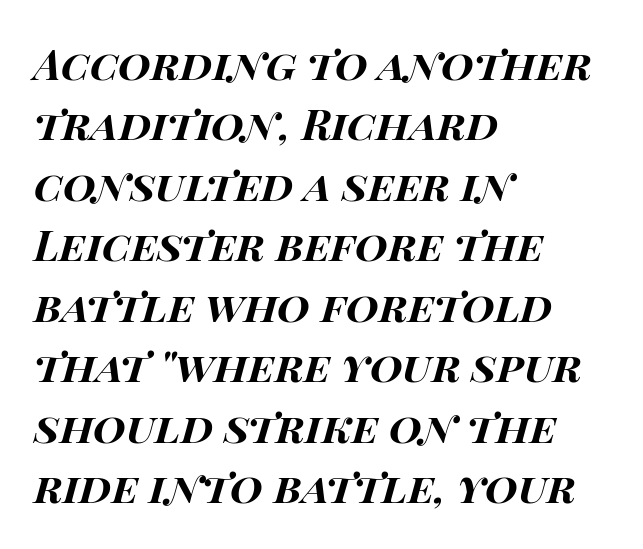
Q: Is the text bold? A: Yes.
Q: Is the text italic (slanted)? A: Yes, it leans right by about 14 degrees.
Q: Is the text underlined? A: No.
Q: How is the paragraph aligned? A: Left-aligned.
Q: Is the spacing between letters normal or unusually wide? A: Normal.
Q: Is the spacing between lines tight, normal or loose? A: Normal.
Q: Width (condensed, normal, or wide)? A: Wide.
Q: Stroke contrast? A: High.
Q: x-height? A: Large.
Q: Monospaced? A: No.
